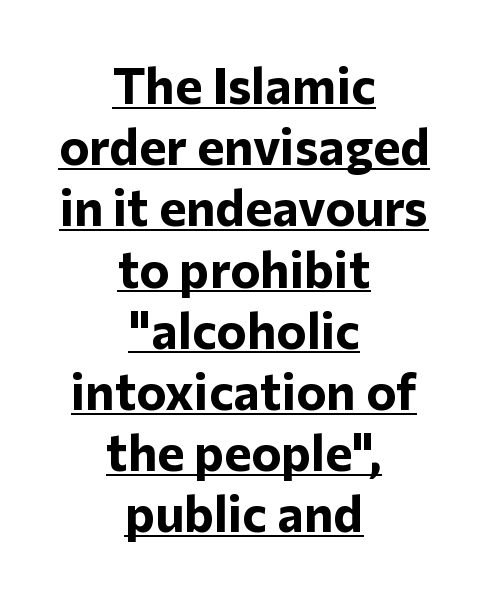
Line starts and ends both wander, symmetrically. The rendering uses natural spacing where letterforms have individual widths. Students, note that the glyphs here touch the page at normal intervals. The lettering holds an erect, upright posture throughout. Honestly, the underline is the first thing you notice here.
